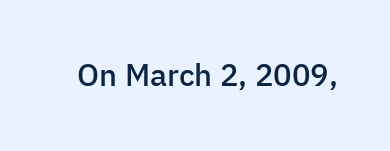
Q: Is the text bold? A: Semi-bold.
Q: Is the text italic (slanted)? A: No, it is upright.
Q: Is the typeface a serif or a sans-serif typeface? A: Sans-serif.
Q: Is the text underlined? A: No.
Q: Is the spacing between letters normal or unusually wide? A: Normal.
Q: Width (condensed, normal, or wide)? A: Normal.
Q: Stroke contrast? A: Low.
Q: x-height? A: Medium.
Q: Monospaced? A: No.
